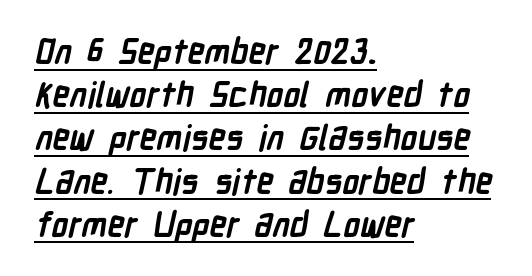
Q: Is the text bold? A: Yes.
Q: Is the typeface a serif or a sans-serif typeface? A: Sans-serif.
Q: Is the text underlined? A: Yes.
Q: How is the paragraph aligned? A: Left-aligned.
Q: Is the spacing between letters normal or unusually wide? A: Normal.
Q: Is the spacing between lines tight, normal or loose? A: Normal.
Q: Width (condensed, normal, or wide)? A: Condensed.
Q: Stroke contrast? A: Low.
Q: x-height? A: Medium.
Q: Monospaced? A: No.
